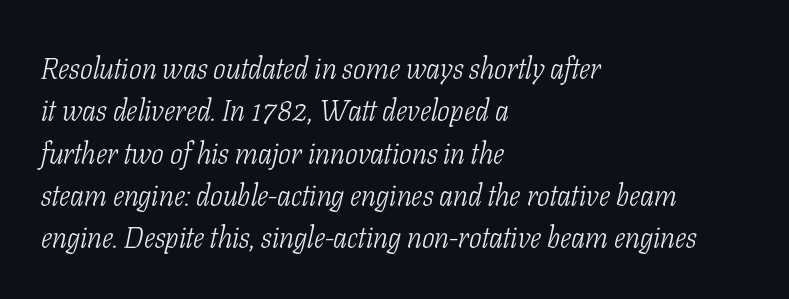
{"serif": "yes", "italic": "yes", "lean": "right", "slant_degrees": 11, "bold": "no", "weight": "light", "width": "condensed", "stroke_contrast": "low", "x_height": "medium", "monospaced": "no", "underline": "no", "align": "left", "line_spacing": "normal", "line_spacing_ratio": 1.41, "letter_spacing": "normal", "letter_spacing_em": 0.0, "glyph_px": 30}
